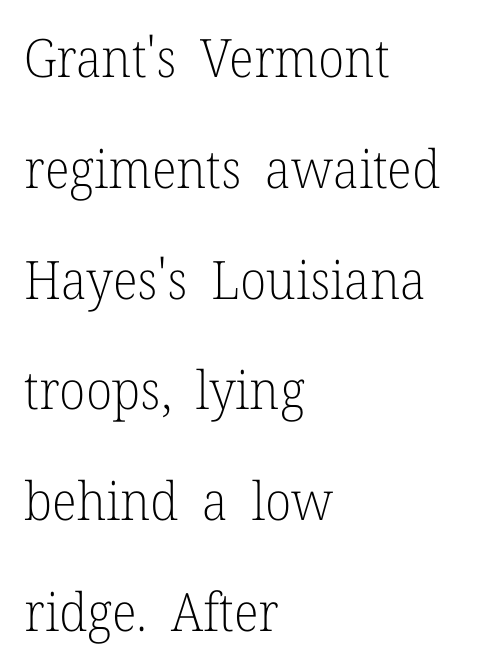
The image shows 53 px light serif type, upright; set left-aligned, loose line spacing (2.09x), normal letter spacing, not underlined; low stroke contrast and a medium x-height.
